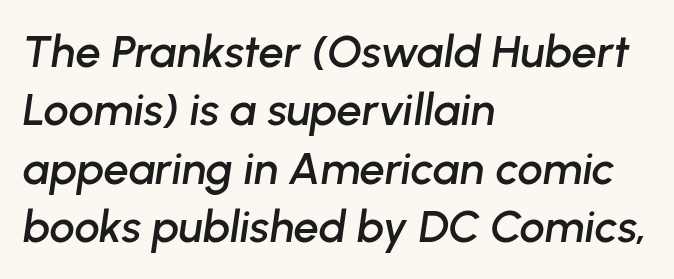
{"italic": "yes", "lean": "right", "slant_degrees": 8, "width": "normal", "stroke_contrast": "low", "x_height": "medium", "monospaced": "no", "underline": "no", "align": "left", "line_spacing": "normal", "line_spacing_ratio": 1.3, "letter_spacing": "normal", "letter_spacing_em": 0.0, "glyph_px": 45}
